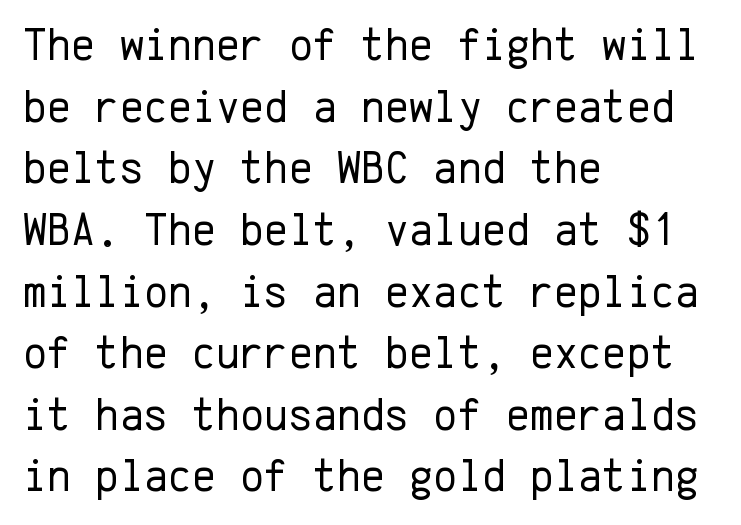
{"serif": "no", "italic": "no", "bold": "no", "weight": "regular", "width": "normal", "stroke_contrast": "low", "x_height": "medium", "monospaced": "yes", "underline": "no", "align": "left", "line_spacing": "normal", "line_spacing_ratio": 1.34, "letter_spacing": "normal", "letter_spacing_em": 0.0, "glyph_px": 46}
